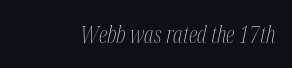
The image shows 24 px text type, italic (leaning right); set normal letter spacing, not underlined.
